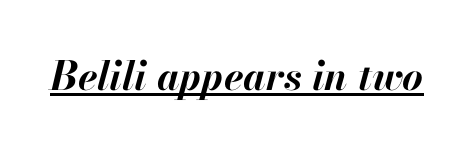
These words are printed bold, with thick strokes throughout. Here the designer chose a conventional face with non-uniform glyph widths. Words appear dense and cohesive because spacing is normal. The text carries the slant typical of an italic or oblique font. The typesetter has applied underlining to the passage shown.
